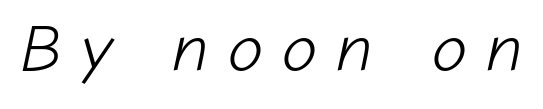
Q: Is the text bold? A: No.
Q: Is the text italic (slanted)? A: Yes, it leans right by about 12 degrees.
Q: Is the text underlined? A: No.
Q: Is the spacing between letters normal or unusually wide? A: Unusually wide.
Q: Width (condensed, normal, or wide)? A: Normal.
Q: Stroke contrast? A: Low.
Q: x-height? A: Medium.
Q: Monospaced? A: No.
